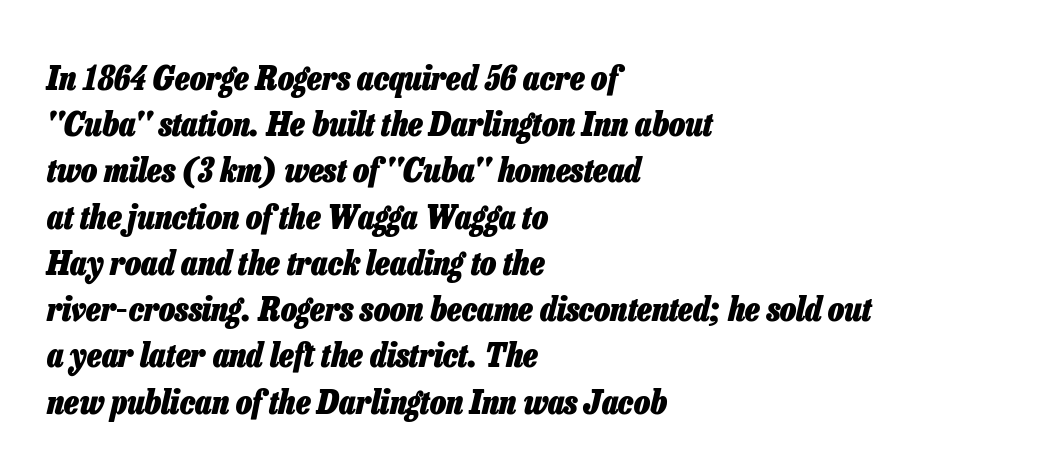
The image shows 34 px heavy, condensed type, italic (leaning right); set left-aligned, normal line spacing (1.36x), normal letter spacing, not underlined; low stroke contrast and a medium x-height.
